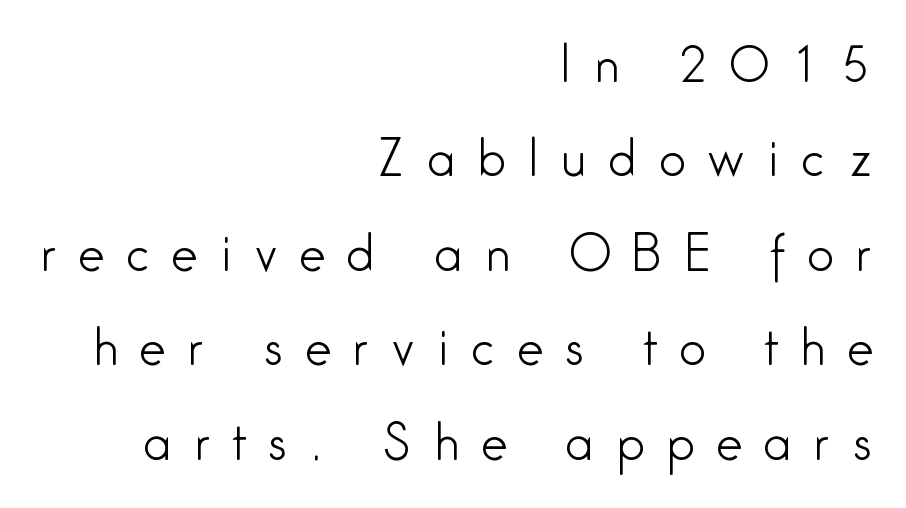
{"serif": "no", "italic": "no", "bold": "no", "weight": "light", "width": "condensed", "stroke_contrast": "low", "x_height": "medium", "monospaced": "no", "underline": "no", "align": "right", "line_spacing": "loose", "line_spacing_ratio": 2.01, "letter_spacing": "wide", "letter_spacing_em": 0.49, "glyph_px": 47}
